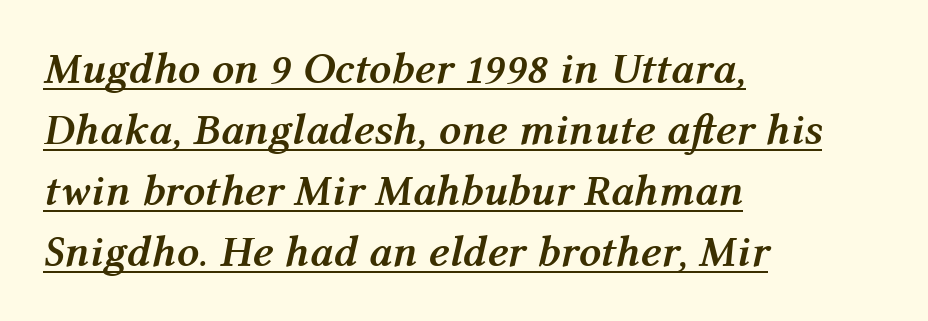
Q: Is the text bold? A: Yes.
Q: Is the text italic (slanted)? A: Yes, it leans right by about 12 degrees.
Q: Is the text underlined? A: Yes.
Q: How is the paragraph aligned? A: Left-aligned.
Q: Is the spacing between letters normal or unusually wide? A: Normal.
Q: Is the spacing between lines tight, normal or loose? A: Normal.
Q: Width (condensed, normal, or wide)? A: Normal.
Q: Stroke contrast? A: Medium.
Q: x-height? A: Medium.
Q: Monospaced? A: No.
